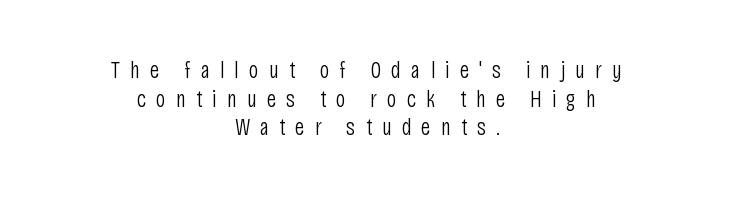
The image shows 24 px text type, upright; set centered, line spacing 1.19x, unusually wide letter spacing (+0.42 em), not underlined.
